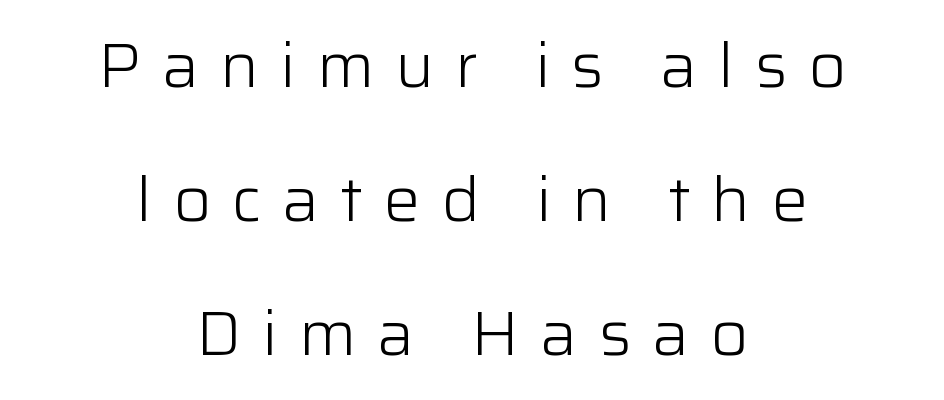
Q: Is the text bold? A: No.
Q: Is the text italic (slanted)? A: No, it is upright.
Q: Is the typeface a serif or a sans-serif typeface? A: Sans-serif.
Q: Is the text underlined? A: No.
Q: How is the paragraph aligned? A: Centered.
Q: Is the spacing between letters normal or unusually wide? A: Unusually wide.
Q: Is the spacing between lines tight, normal or loose? A: Loose.
Q: Width (condensed, normal, or wide)? A: Normal.
Q: Stroke contrast? A: Low.
Q: x-height? A: Medium.
Q: Monospaced? A: No.
